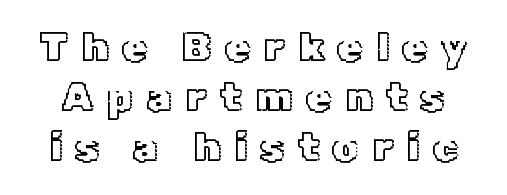
{"italic": "no", "width": "normal", "x_height": "medium", "monospaced": "no", "underline": "no", "line_spacing_ratio": 1.22, "letter_spacing": "wide", "letter_spacing_em": 0.32, "glyph_px": 41}
